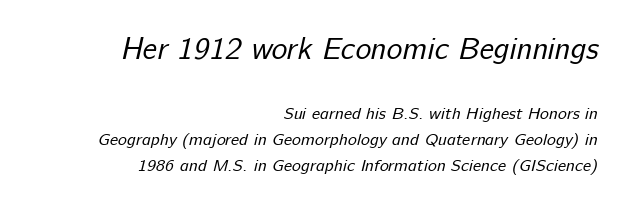
Q: Is the text bold? A: No.
Q: Is the typeface a serif or a sans-serif typeface? A: Sans-serif.
Q: Is the text underlined? A: No.
Q: How is the paragraph aligned? A: Right-aligned.
Q: Is the spacing between letters normal or unusually wide? A: Normal.
Q: Is the spacing between lines tight, normal or loose? A: Normal.
Q: Which block of text is set in a larger size, the first (top) or the second (bottom)? A: The first (top) one.
Q: Width (condensed, normal, or wide)? A: Normal.
Q: Stroke contrast? A: Low.
Q: x-height? A: Medium.
Q: Monospaced? A: No.
